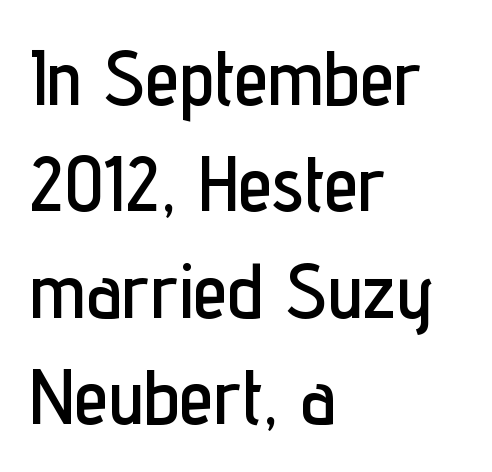
Whoever set this chose a conventional vertical rhythm. Nope, not italic — everything's standing straight. Quick note: underline off. Font category for this specimen: sans-serif. All the whitespace from short lines collects on the right. The face used here is rendered with its standard letterfit.
